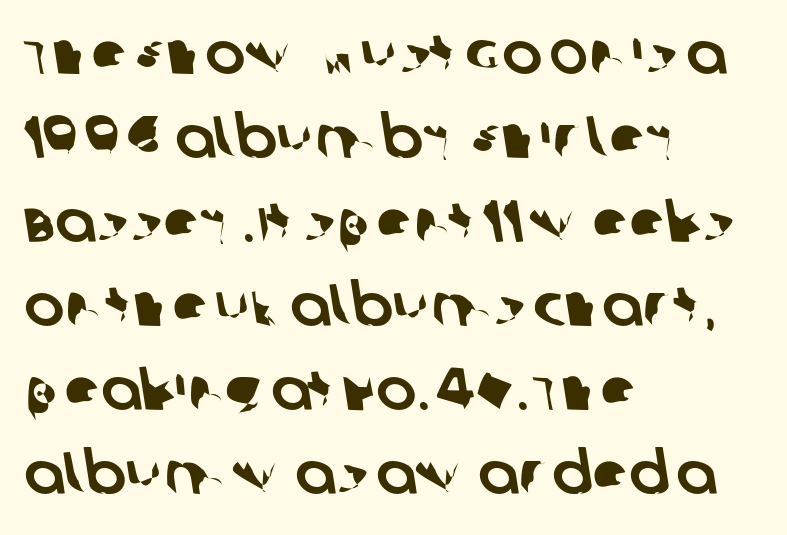
Does the copy run flush right? No — it runs flush left. If you measured baseline to baseline, you'd find a middling distance. The letters sit at their default tracking, neither squeezed nor spread. Character widths vary here, with narrow letters taking less room than wide ones. Serifs: no, the terminals of the letterforms are clean. The passage shown is not underscored anywhere.
